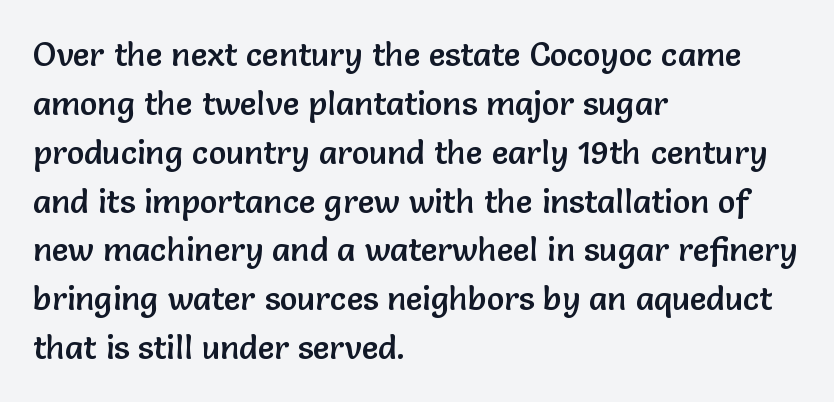
{"serif": "no", "italic": "no", "width": "normal", "stroke_contrast": "low", "x_height": "medium", "monospaced": "no", "underline": "no", "align": "left", "line_spacing": "normal", "line_spacing_ratio": 1.48, "letter_spacing": "normal", "letter_spacing_em": 0.0, "glyph_px": 33}
